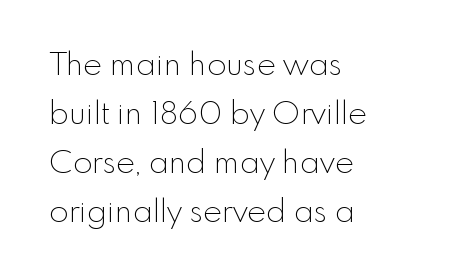
Q: Is the text bold? A: No.
Q: Is the text italic (slanted)? A: No, it is upright.
Q: Is the typeface a serif or a sans-serif typeface? A: Sans-serif.
Q: Is the text underlined? A: No.
Q: How is the paragraph aligned? A: Left-aligned.
Q: Is the spacing between letters normal or unusually wide? A: Normal.
Q: Is the spacing between lines tight, normal or loose? A: Normal.
Q: Width (condensed, normal, or wide)? A: Normal.
Q: x-height? A: Small.
Q: Monospaced? A: No.
